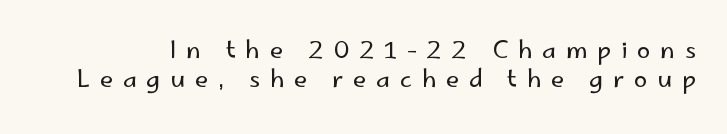
Has an underline been added? It has not. Posture: vertical. Tracking value appears strongly positive — letters spread wide. The face looks like a standard text weight, possibly lighter.
